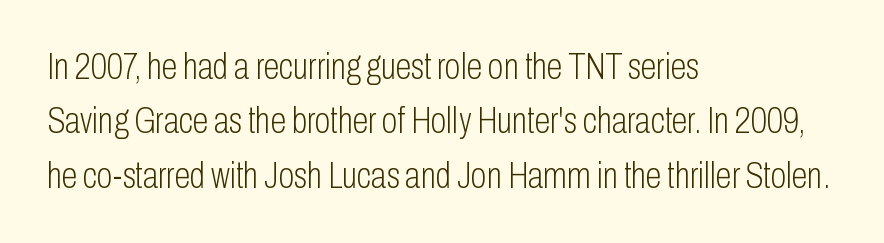
This sample is left-justified, so line endings fall wherever the words run out. Each letter keeps its own natural width here, so spacing adapts to shape. Successive baselines arrive at the customary interval. Counters stay open thanks to moderate or lighter strokes.
